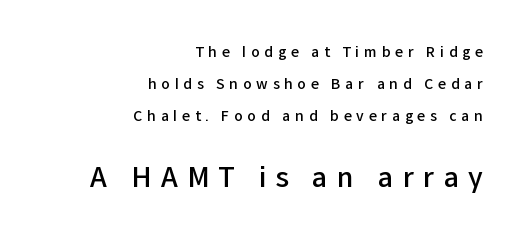
Does the leading feel generous? Absolutely, it's lavish. Ordinary non-slanted type is in use. Visually, the bottom section dominates because its glyphs are scaled up. Type without underlining. In terms of letterspacing, this is a distinctly airy, spread setting.
